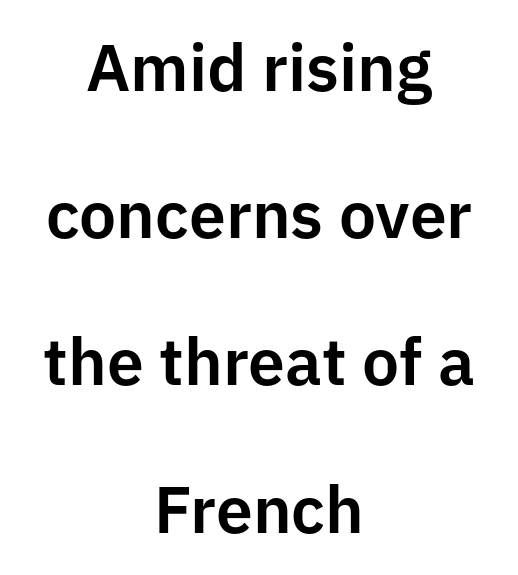
The image shows 66 px sans-serif type, upright; set centered, loose line spacing (2.23x), normal letter spacing, not underlined; low stroke contrast and a medium x-height.
